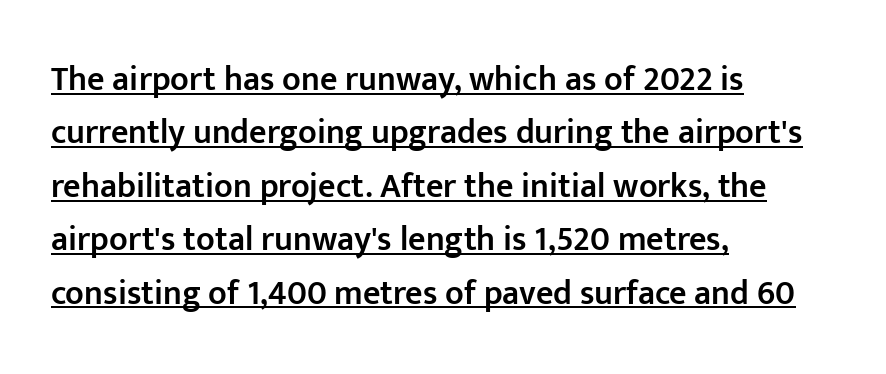
Q: Is the text bold? A: Semi-bold.
Q: Is the text italic (slanted)? A: No, it is upright.
Q: Is the typeface a serif or a sans-serif typeface? A: Sans-serif.
Q: Is the text underlined? A: Yes.
Q: How is the paragraph aligned? A: Left-aligned.
Q: Is the spacing between letters normal or unusually wide? A: Normal.
Q: Is the spacing between lines tight, normal or loose? A: Normal.
Q: Width (condensed, normal, or wide)? A: Normal.
Q: Stroke contrast? A: Low.
Q: x-height? A: Medium.
Q: Monospaced? A: No.
